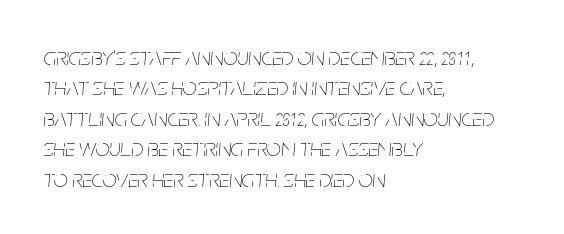
The image shows 25 px text type, italic (leaning right); set left-aligned, line spacing 1.22x, normal letter spacing, not underlined.
